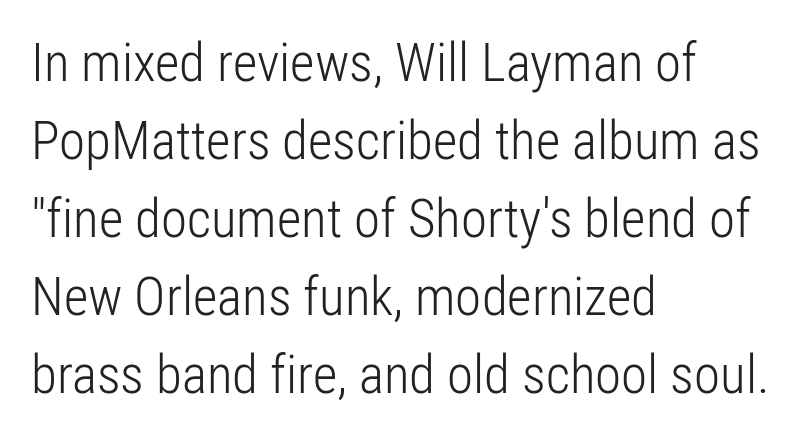
The paragraph shown leans on its left margin. Lines of text with bare space underneath. A quiet, ordinary-to-light weight characterises the typeface. The text was rendered using a sans face with plain stroke endings. The letters stand straight up with perfectly vertical stems. Character widths vary here, with narrow letters taking less room than wide ones.
